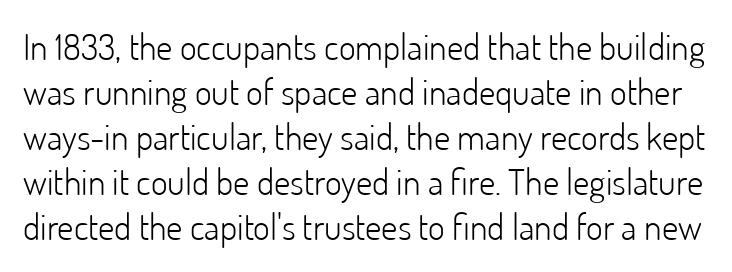
The image shows 36 px light sans-serif type, upright; set normal line spacing (1.25x), normal letter spacing, not underlined; low stroke contrast and a small x-height.
